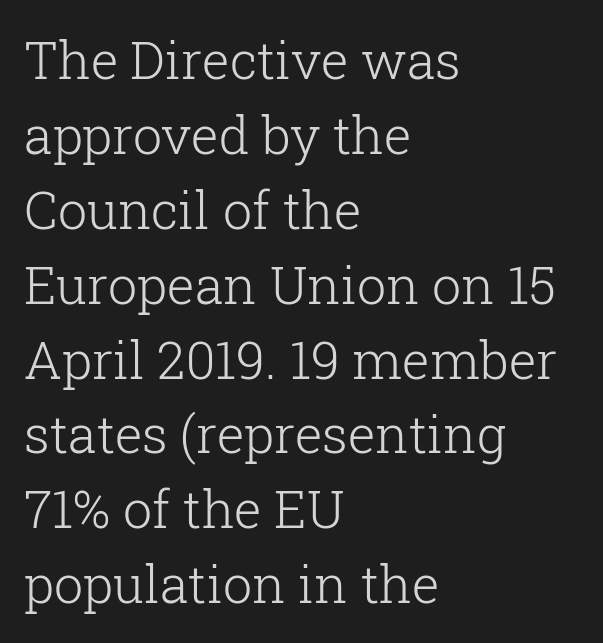
Stems and bowls with no extra thickness — not bold. Check the space under the baseline: it is left empty. The rendering shows small feet on the letterforms — a serif design. The letterforms sit shoulder to shoulder at normal distance.
